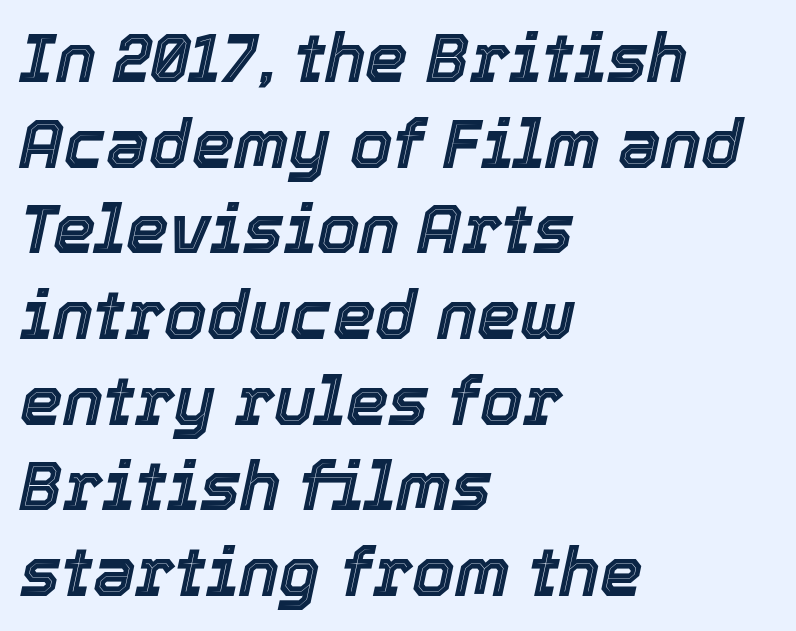
The image shows 68 px text type, italic (leaning right); set left-aligned, normal line spacing (1.26x), normal letter spacing, not underlined; a medium x-height.
